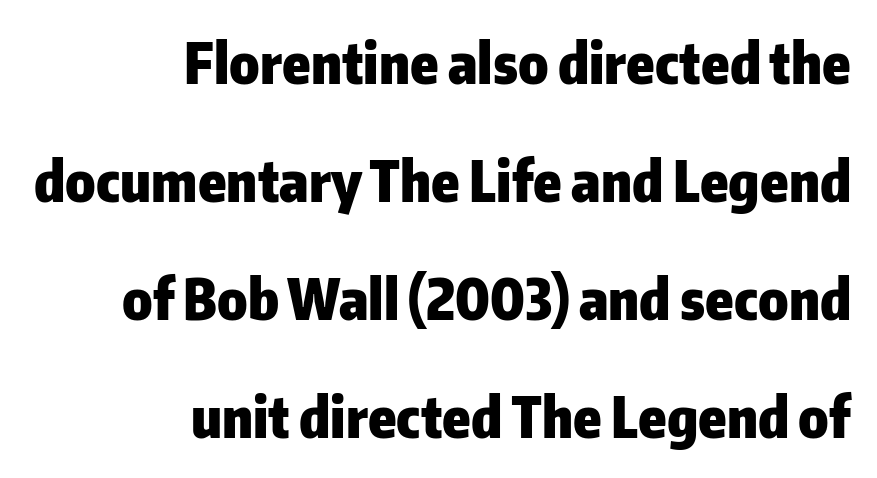
{"serif": "no", "italic": "no", "bold": "yes", "weight": "heavy", "width": "normal", "stroke_contrast": "low", "x_height": "medium", "monospaced": "no", "underline": "no", "align": "right", "line_spacing": "loose", "line_spacing_ratio": 2.11, "letter_spacing": "normal", "letter_spacing_em": 0.0, "glyph_px": 56}
